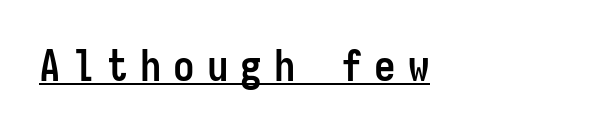
The image shows 43 px semibold, condensed sans-serif type, upright, monospaced; set unusually wide letter spacing (+0.28 em), underlined; low stroke contrast and a medium x-height.
